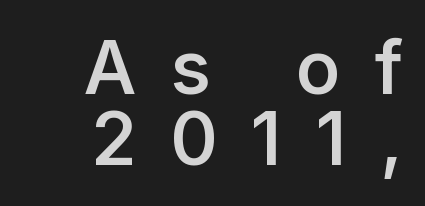
Q: Is the text bold? A: Semi-bold.
Q: Is the text italic (slanted)? A: No, it is upright.
Q: Is the typeface a serif or a sans-serif typeface? A: Sans-serif.
Q: Is the text underlined? A: No.
Q: How is the paragraph aligned? A: Right-aligned.
Q: Is the spacing between letters normal or unusually wide? A: Unusually wide.
Q: Is the spacing between lines tight, normal or loose? A: Tight.
Q: Width (condensed, normal, or wide)? A: Normal.
Q: Stroke contrast? A: Low.
Q: x-height? A: Medium.
Q: Monospaced? A: No.
